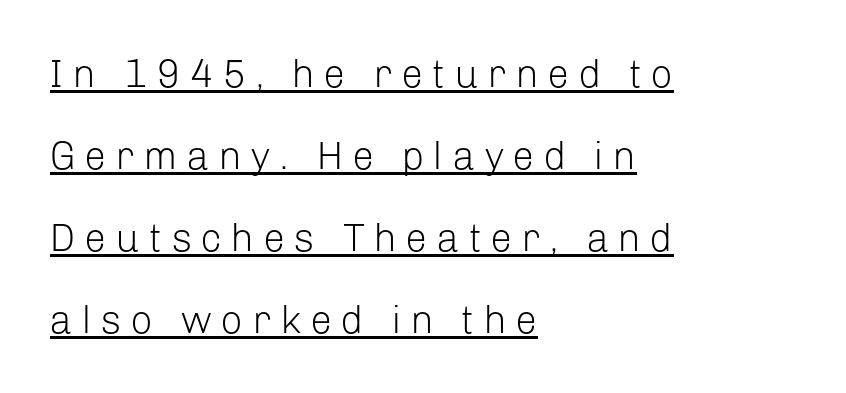
Q: Is the text bold? A: No.
Q: Is the text italic (slanted)? A: No, it is upright.
Q: Is the typeface a serif or a sans-serif typeface? A: Sans-serif.
Q: Is the text underlined? A: Yes.
Q: How is the paragraph aligned? A: Left-aligned.
Q: Is the spacing between letters normal or unusually wide? A: Unusually wide.
Q: Is the spacing between lines tight, normal or loose? A: Loose.
Q: Width (condensed, normal, or wide)? A: Normal.
Q: Stroke contrast? A: Low.
Q: x-height? A: Medium.
Q: Monospaced? A: No.
